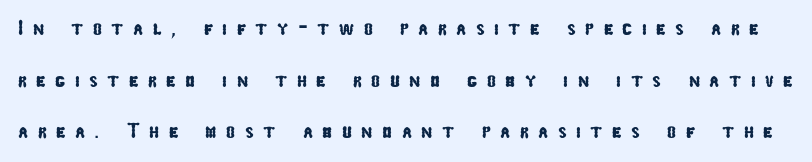
Observe the wide spacing: letters keep a clear distance from each other. Loosely led — the rows are spread out. The zone under the glyphs is completely vacant.
